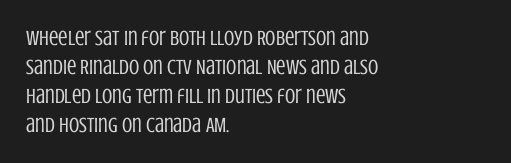
The image shows 21 px text type, upright; set left-aligned, normal line spacing (1.38x), normal letter spacing, not underlined.
